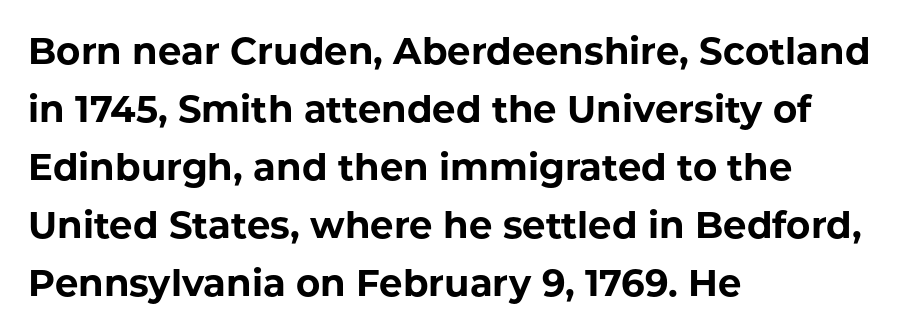
{"serif": "no", "italic": "no", "bold": "yes", "weight": "bold", "width": "normal", "stroke_contrast": "low", "x_height": "medium", "monospaced": "no", "underline": "no", "align": "left", "line_spacing": "normal", "line_spacing_ratio": 1.57, "letter_spacing": "normal", "letter_spacing_em": 0.0, "glyph_px": 37}
